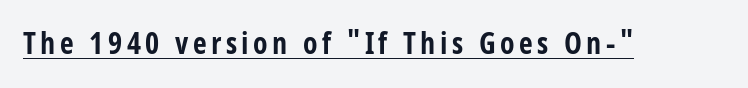
The image shows 30 px bold, condensed sans-serif type, upright; set underlined; low stroke contrast and a large x-height.
